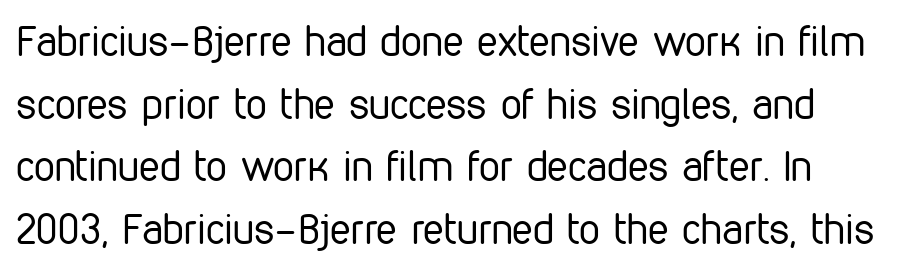
The strokes are not fattened; the text isn't bold. The baseline area is clear. To sum up the face: it is a sans, with no serifs. Evenly set lines give the paragraph a standard silhouette.
